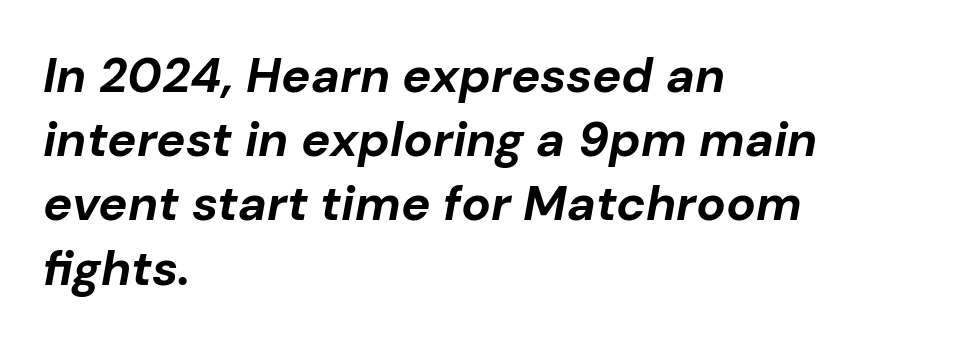
Q: Is the text bold? A: Yes.
Q: Is the text italic (slanted)? A: Yes, it leans right by about 10 degrees.
Q: Is the text underlined? A: No.
Q: How is the paragraph aligned? A: Left-aligned.
Q: Is the spacing between letters normal or unusually wide? A: Normal.
Q: Is the spacing between lines tight, normal or loose? A: Normal.
Q: Width (condensed, normal, or wide)? A: Normal.
Q: Stroke contrast? A: Low.
Q: x-height? A: Medium.
Q: Monospaced? A: No.
